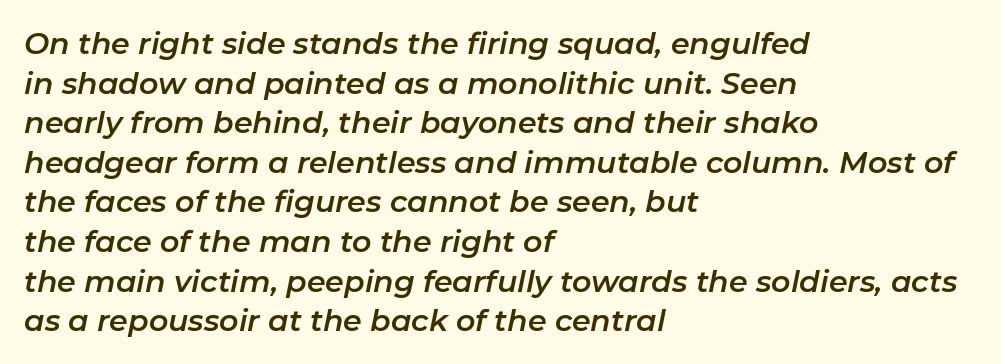
Q: Is the text italic (slanted)? A: Yes, it leans right by about 11 degrees.
Q: Is the text underlined? A: No.
Q: How is the paragraph aligned? A: Left-aligned.
Q: Is the spacing between letters normal or unusually wide? A: Normal.
Q: Is the spacing between lines tight, normal or loose? A: Normal.
Q: Width (condensed, normal, or wide)? A: Normal.
Q: Stroke contrast? A: Low.
Q: x-height? A: Medium.
Q: Monospaced? A: No.
